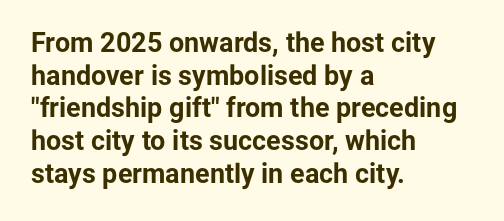
{"italic": "no", "bold": "yes", "underline": "no", "align": "left", "line_spacing_ratio": 1.21, "letter_spacing": "normal", "letter_spacing_em": 0.0, "glyph_px": 27}
